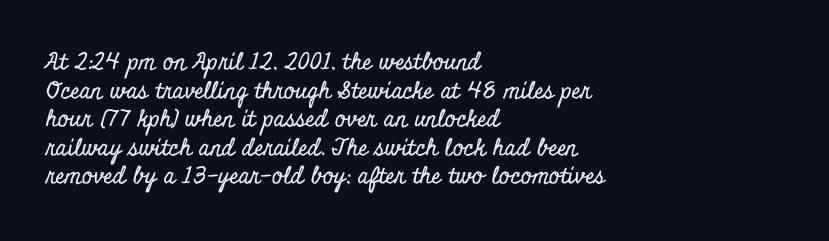
Each line starts at the same left margin while the right side varies. This sample uses plain, unmodified letter spacing. Only glyphs here, with clear space below each row.
